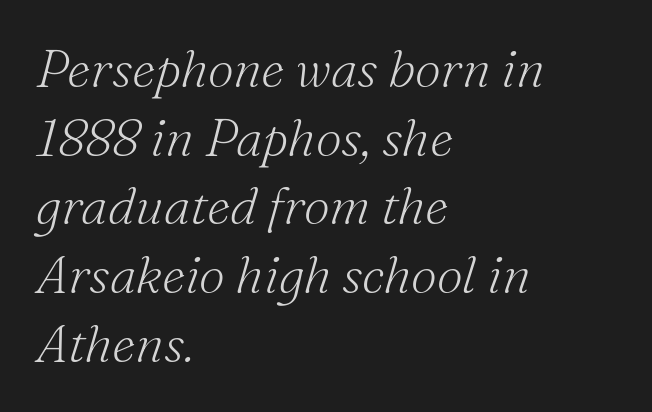
{"serif": "yes", "italic": "yes", "lean": "right", "slant_degrees": 16, "bold": "no", "weight": "light", "width": "normal", "stroke_contrast": "medium", "x_height": "small", "monospaced": "no", "underline": "no", "align": "left", "line_spacing": "normal", "line_spacing_ratio": 1.32, "letter_spacing": "normal", "letter_spacing_em": 0.0, "glyph_px": 52}
